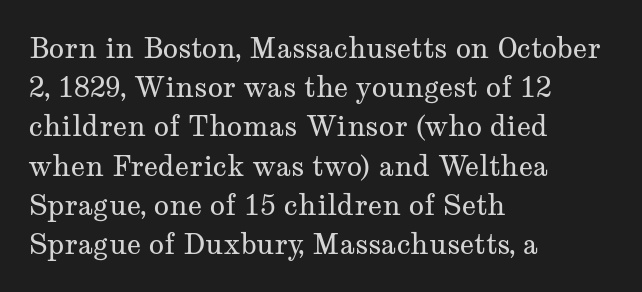
{"serif": "yes", "italic": "no", "bold": "no", "weight": "regular", "width": "wide", "stroke_contrast": "medium", "x_height": "medium", "monospaced": "no", "underline": "no", "align": "left", "line_spacing": "normal", "line_spacing_ratio": 1.4, "letter_spacing": "normal", "letter_spacing_em": 0.0, "glyph_px": 28}
